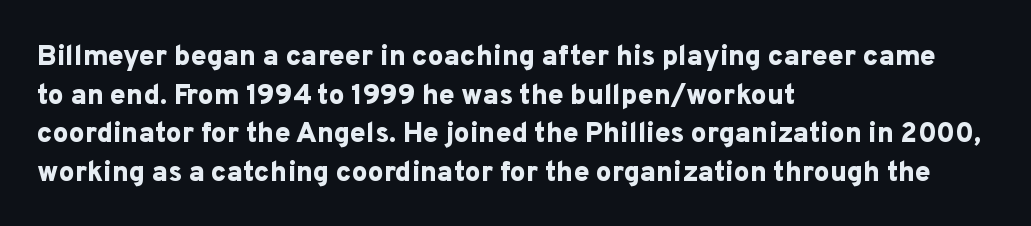
Decoration check: the copy has no underline. The typesetting leans heavy: a genuine bold. Is the block centered? No — it sits flush against the left margin. Horizontal bands of white between lines are of average thickness.
